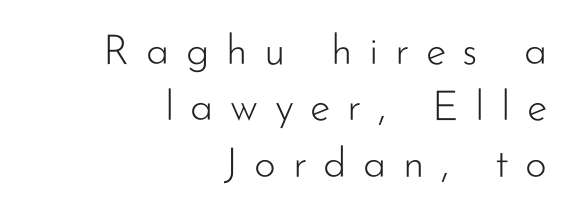
{"serif": "no", "italic": "no", "bold": "no", "weight": "light", "width": "normal", "stroke_contrast": "low", "x_height": "small", "monospaced": "no", "underline": "no", "align": "right", "line_spacing": "normal", "line_spacing_ratio": 1.34, "letter_spacing": "wide", "letter_spacing_em": 0.39, "glyph_px": 42}
